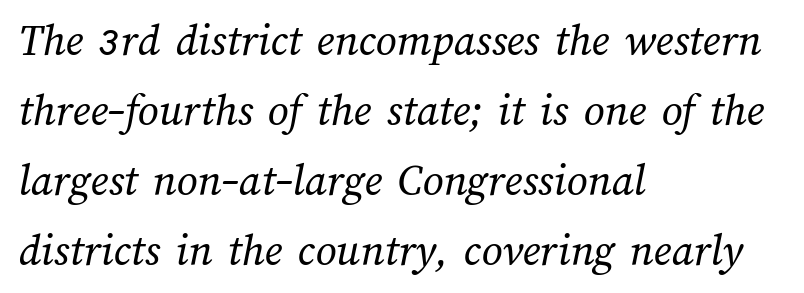
The image shows 46 px regular-weight type; set left-aligned, normal line spacing (1.52x), normal letter spacing, not underlined; medium stroke contrast and a medium x-height.
